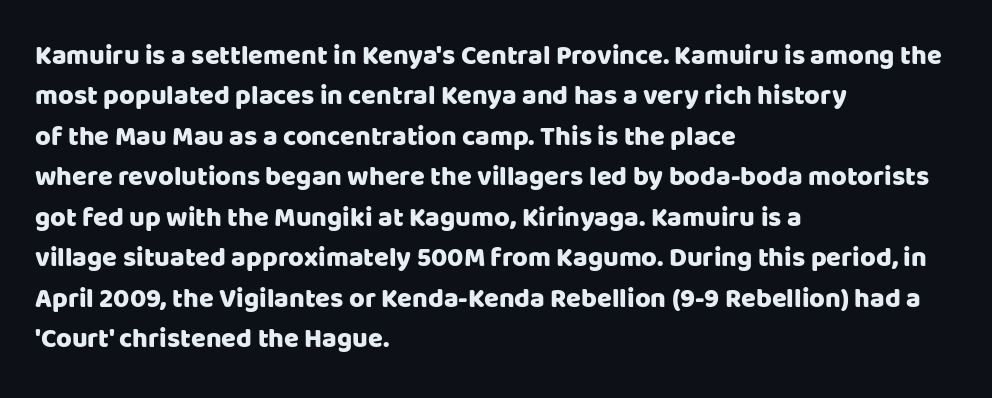
The image shows 27 px text type, upright; set left-aligned, normal line spacing (1.5x), normal letter spacing, not underlined.
